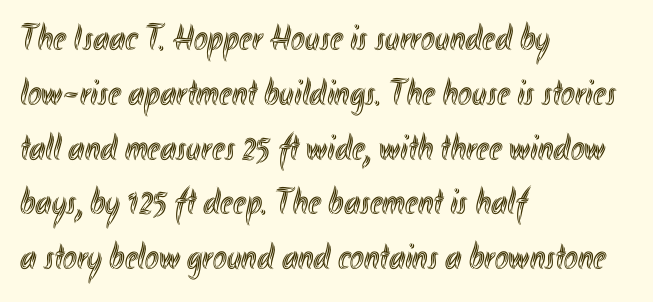
The rendering uses natural spacing where letterforms have individual widths. Type without underlining. Caption: multi-line text, flush left, ragged right. Here the glyphs are tracked normally, forming tight word shapes. Vertically, the passage feels balanced, rows spaced as you'd expect.
